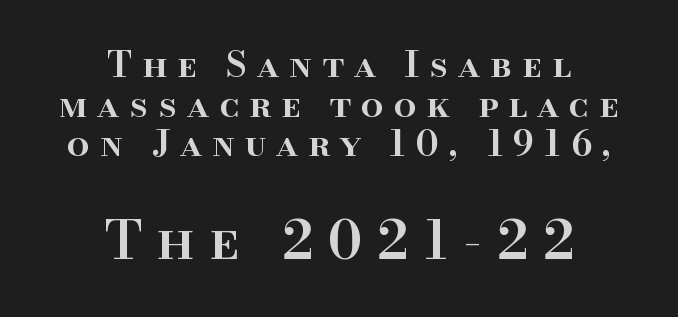
The image shows 54 px semibold serif type, upright; set centered, tight line spacing (1.1x), unusually wide letter spacing (+0.27 em), not underlined; the second (bottom) block is 1.5x larger; high stroke contrast and a small x-height.
